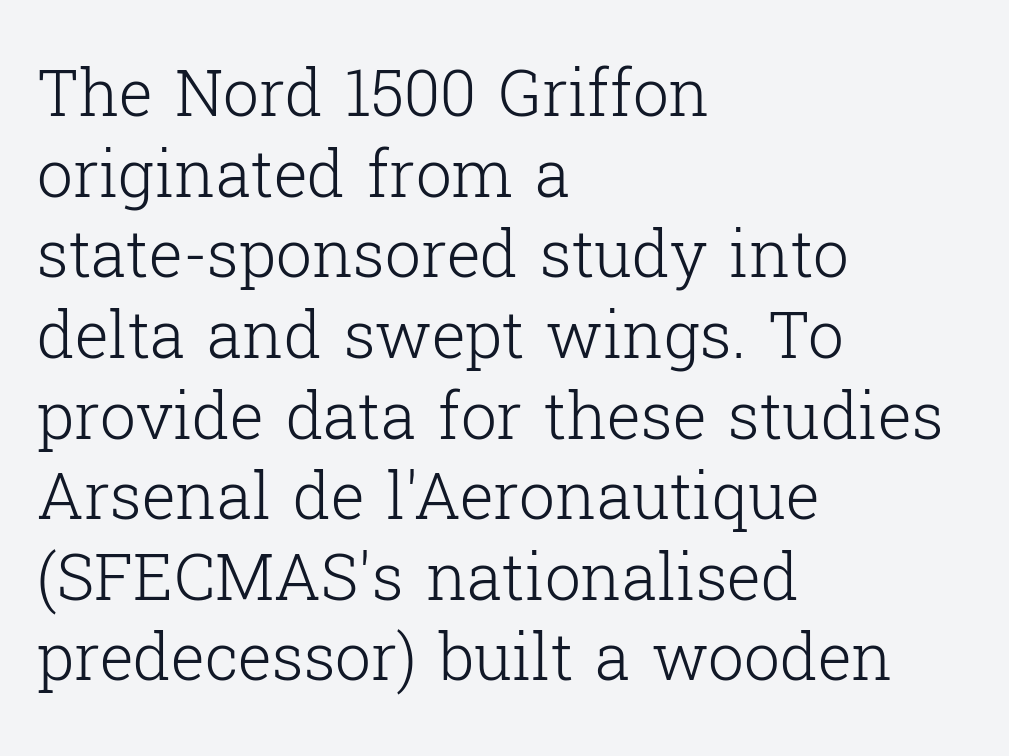
Inter-character spacing is left at the font's built-in metrics. Bold? No — there's no thickening of the strokes. Horizontally, the lines are justified to the leading edge only. Varying glyph widths throughout — classic text-font behaviour. The foot of each line stays bare and open. Tall strokes in this sample are plumb rather than angled.
